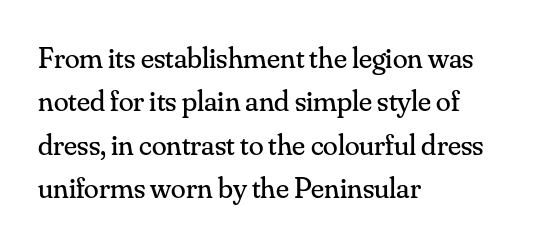
{"serif": "yes", "italic": "no", "bold": "no", "weight": "regular", "width": "normal", "stroke_contrast": "medium", "x_height": "small", "monospaced": "no", "underline": "no", "align": "left", "line_spacing": "normal", "line_spacing_ratio": 1.45, "letter_spacing": "normal", "letter_spacing_em": 0.0, "glyph_px": 30}
